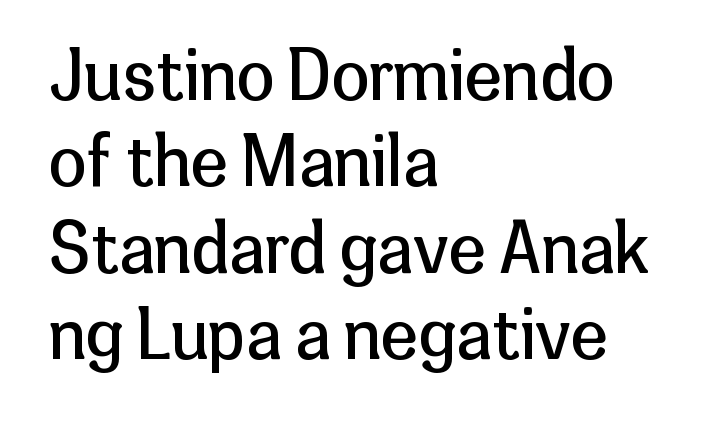
The image shows 68 px regular-weight sans-serif type, upright; set left-aligned, normal line spacing (1.27x), normal letter spacing, not underlined; low stroke contrast and a medium x-height.
